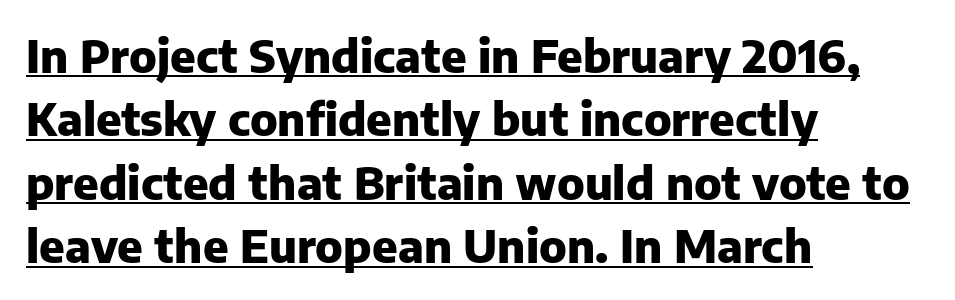
The letters sit at their default tracking, neither squeezed nor spread. Students, this is bold: see how much ink each stroke carries. If you drew a ruler down the left edge, every line would touch it. How would I describe the line gaps? Plain and ordinary. The passage shown is underscored from start to finish.
